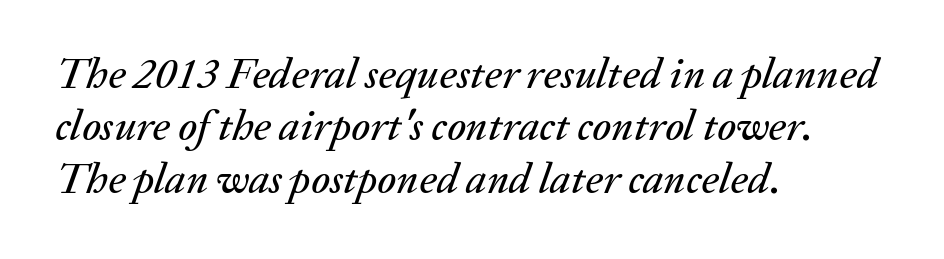
The rendering uses natural spacing where letterforms have individual widths. Observe the ordinary spacing: letters are neighbours, not strangers. The area under the type is left untouched. The rag falls on the right side of this text block. Emphasis-style slanted type is in use.
